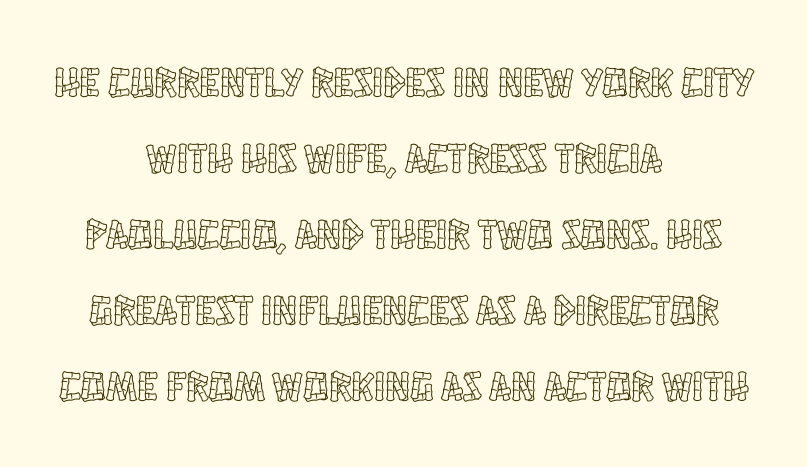
Neither beginnings nor endings align; midpoints do. Nobody drew a line under any word here. Honestly, the letter spacing is just normal — you wouldn't notice it. Posture: upright roman. Do the characters align in a grid? No, the font is proportional.
